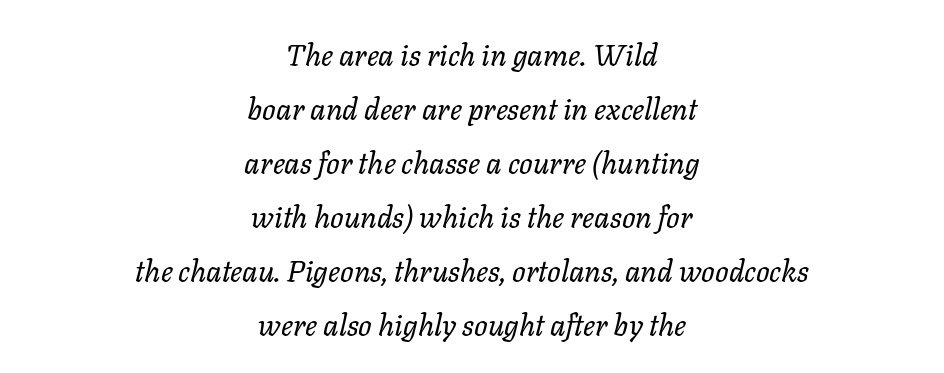
Stroke mass is kept to a normal reading level or below. Nobody touched the tracking dial on this one. The passage shown is not underscored anywhere. A typesetter would call this proportional, since set widths differ per character. It's the slanting kind of type.
